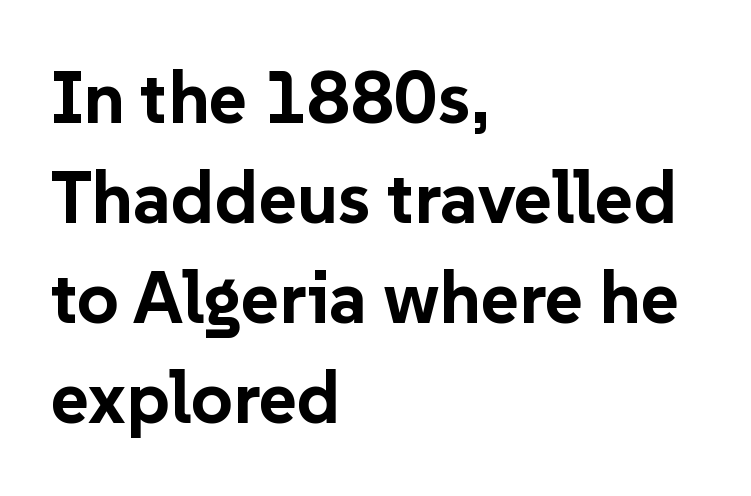
The image shows 73 px bold sans-serif type, upright; set left-aligned, normal line spacing (1.37x), normal letter spacing, not underlined; low stroke contrast and a medium x-height.
